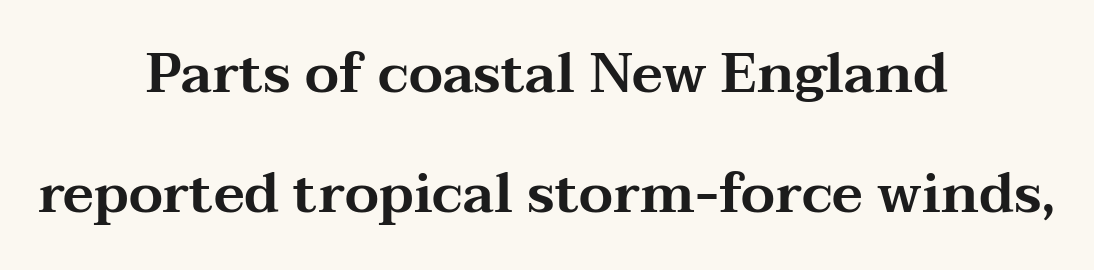
The typography opts for an upright posture over an oblique one. Old-style or modern, the face here clearly has serifs. The face used here is rendered with its standard letterfit. The gap between lines stays unmarked. Proportional: the letters do not fall into vertical columns. If you measured baseline to baseline, you'd find a long distance.
